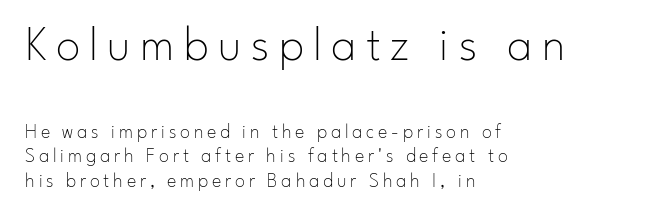
Q: Is the text bold? A: No.
Q: Is the text italic (slanted)? A: No, it is upright.
Q: Is the typeface a serif or a sans-serif typeface? A: Sans-serif.
Q: Is the text underlined? A: No.
Q: How is the paragraph aligned? A: Left-aligned.
Q: Which block of text is set in a larger size, the first (top) or the second (bottom)? A: The first (top) one.
Q: Width (condensed, normal, or wide)? A: Normal.
Q: Stroke contrast? A: Low.
Q: x-height? A: Small.
Q: Monospaced? A: No.
